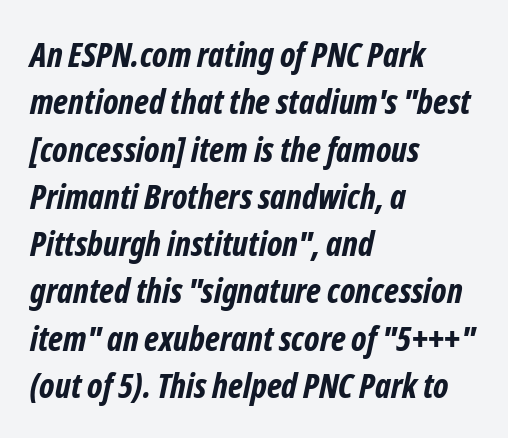
The image shows 34 px bold, condensed sans-serif type; set left-aligned, normal line spacing (1.39x), normal letter spacing, not underlined; low stroke contrast and a medium x-height.
